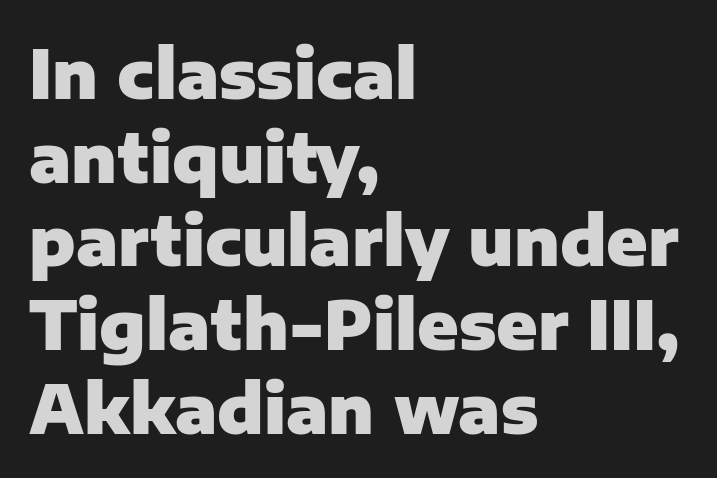
The space between consecutive lines is moderate. The space beneath each line is pristine and unruled. The axis of the letterforms is exactly vertical. Strong, thick strokes mark this as bold type.
